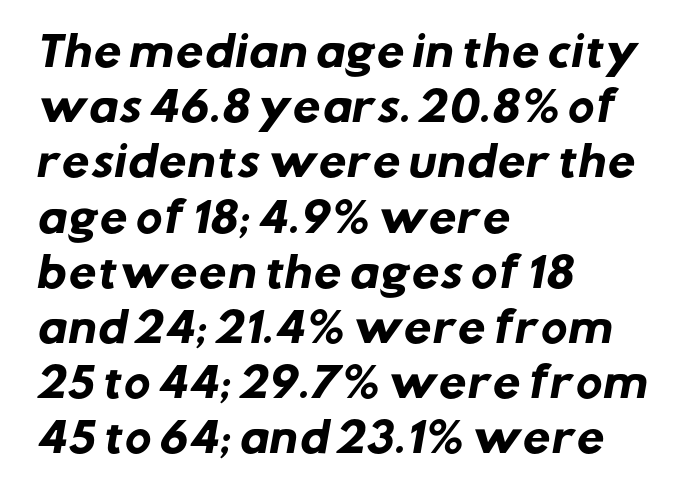
{"serif": "no", "bold": "yes", "weight": "heavy", "width": "normal", "stroke_contrast": "low", "x_height": "medium", "monospaced": "no", "underline": "no", "align": "left", "line_spacing": "normal", "line_spacing_ratio": 1.38, "letter_spacing": "normal", "letter_spacing_em": 0.0, "glyph_px": 40}
